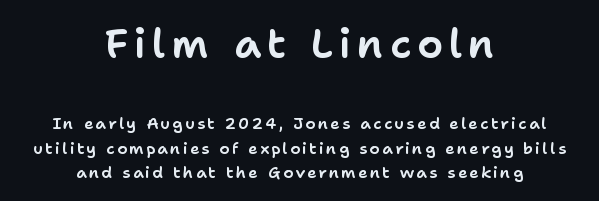
{"serif": "no", "italic": "no", "width": "normal", "stroke_contrast": "low", "x_height": "medium", "monospaced": "no", "underline": "no", "align": "center", "line_spacing": "normal", "line_spacing_ratio": 1.54, "larger_block": "first", "size_ratio": 2.56, "glyph_px": 41}
